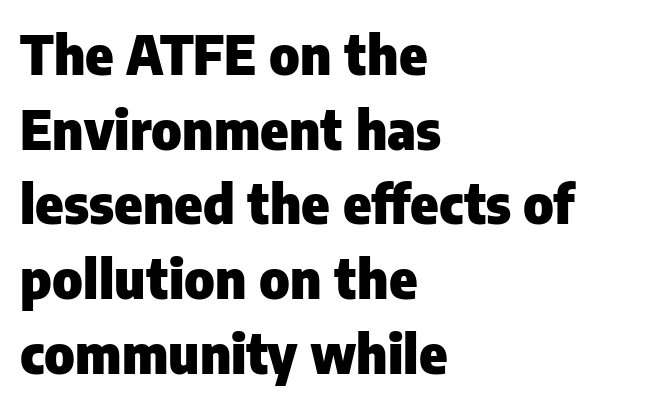
Q: Is the text bold? A: Yes.
Q: Is the text italic (slanted)? A: No, it is upright.
Q: Is the typeface a serif or a sans-serif typeface? A: Sans-serif.
Q: Is the text underlined? A: No.
Q: How is the paragraph aligned? A: Left-aligned.
Q: Is the spacing between letters normal or unusually wide? A: Normal.
Q: Is the spacing between lines tight, normal or loose? A: Normal.
Q: Width (condensed, normal, or wide)? A: Normal.
Q: Stroke contrast? A: Low.
Q: x-height? A: Medium.
Q: Monospaced? A: No.
